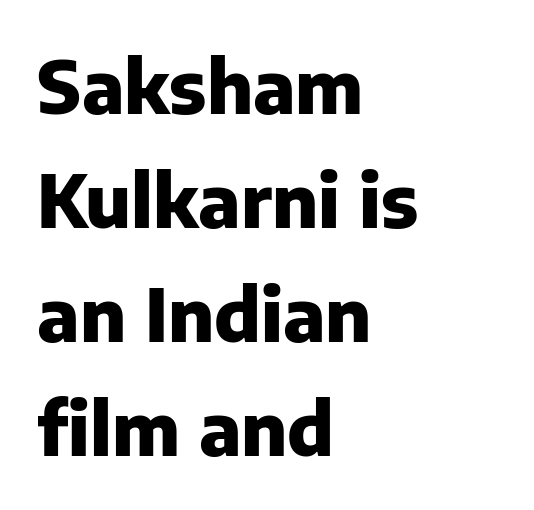
The image shows 74 px heavy sans-serif type, upright; set left-aligned, normal line spacing (1.54x), normal letter spacing, not underlined; low stroke contrast and a medium x-height.
